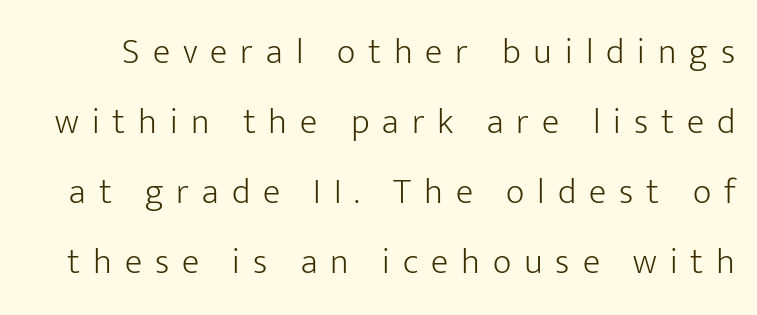
Nope, no serifs anywhere on these letters. Underlining? Definitely not there. Designer's note — italics off, roman on. The letters advance in unequal steps, a hallmark of proportional type. These lines have a slow, spaced-out rhythm from letter to letter. The rendering uses a large line-height, opening up the rows.
